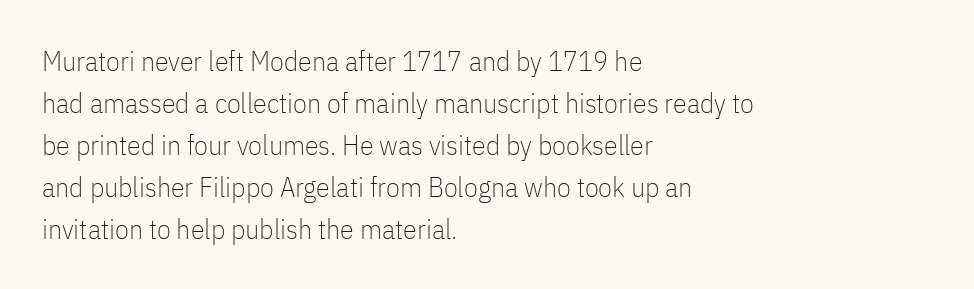
Vertical stems look standard width or narrower in stroke. Is this a sans? Yes — the strokes have no serifs. Casual observation: everything's shoved over to the left. Unmarked baselines from the first word to the last. Rendered with straight, roman letterforms.
